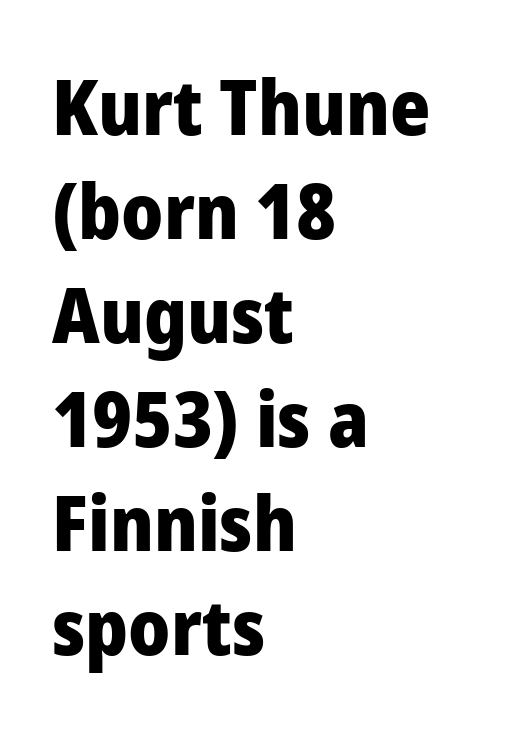
{"serif": "no", "italic": "no", "bold": "yes", "weight": "heavy", "width": "normal", "stroke_contrast": "low", "x_height": "medium", "monospaced": "no", "underline": "no", "align": "left", "line_spacing": "normal", "line_spacing_ratio": 1.35, "letter_spacing": "normal", "letter_spacing_em": 0.0, "glyph_px": 77}
